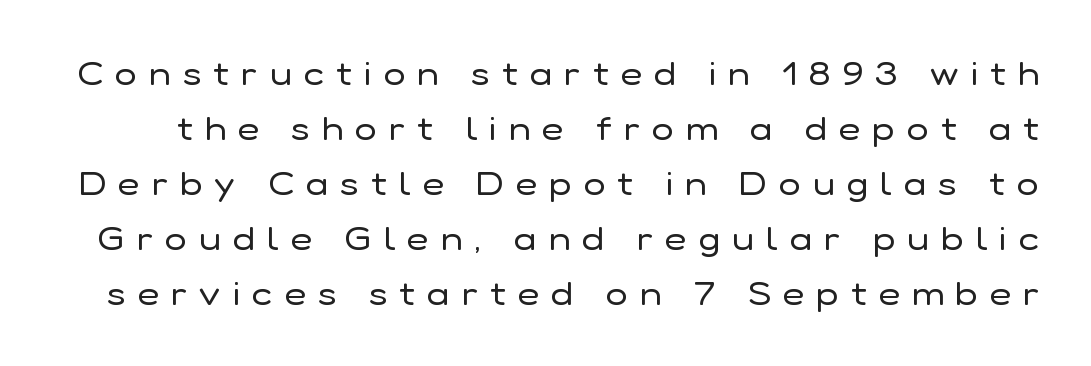
{"serif": "no", "italic": "no", "bold": "no", "weight": "regular", "width": "normal", "stroke_contrast": "low", "x_height": "medium", "monospaced": "no", "underline": "no", "line_spacing": "normal", "line_spacing_ratio": 1.67, "letter_spacing": "wide", "letter_spacing_em": 0.37, "glyph_px": 33}
